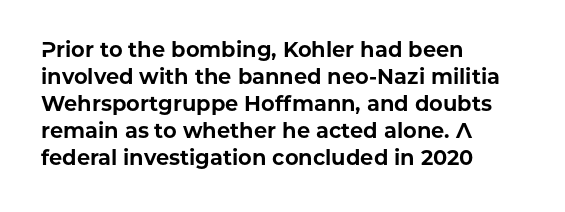
The image shows 21 px bold type, upright; set left-aligned, normal line spacing (1.29x), normal letter spacing, not underlined.
